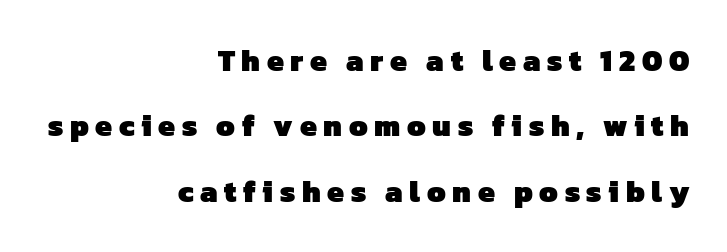
Q: Is the text bold? A: Yes.
Q: Is the typeface a serif or a sans-serif typeface? A: Sans-serif.
Q: Is the text underlined? A: No.
Q: How is the paragraph aligned? A: Right-aligned.
Q: Is the spacing between letters normal or unusually wide? A: Unusually wide.
Q: Is the spacing between lines tight, normal or loose? A: Loose.
Q: Width (condensed, normal, or wide)? A: Normal.
Q: Stroke contrast? A: Low.
Q: x-height? A: Medium.
Q: Monospaced? A: No.
